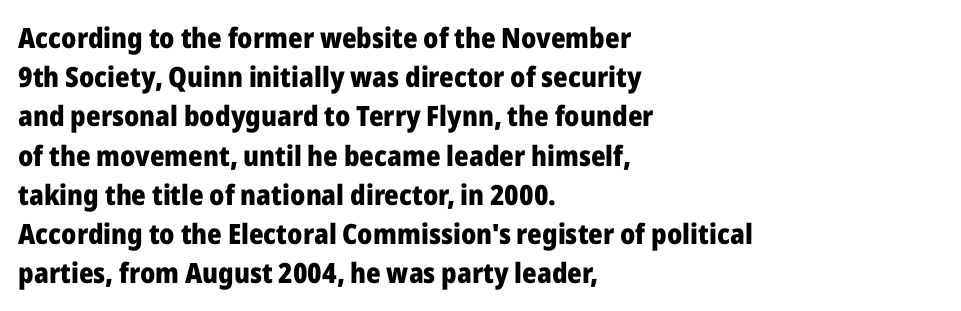
The image shows 28 px heavy sans-serif type, upright; set left-aligned, normal line spacing (1.4x), normal letter spacing, not underlined; low stroke contrast and a medium x-height.
